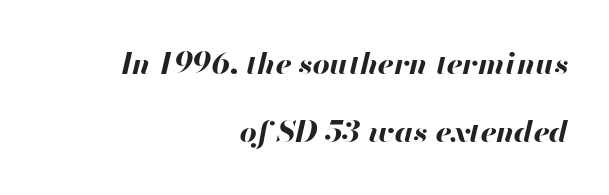
The image shows 30 px bold type, italic (leaning right); set right-aligned, loose line spacing (2.27x), normal letter spacing, not underlined; high stroke contrast and a small x-height.
